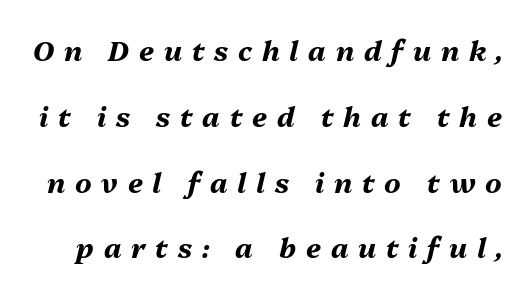
The image shows 28 px bold type, italic (leaning right); set loose line spacing (2.35x), unusually wide letter spacing (+0.35 em), not underlined; medium stroke contrast and a medium x-height.
